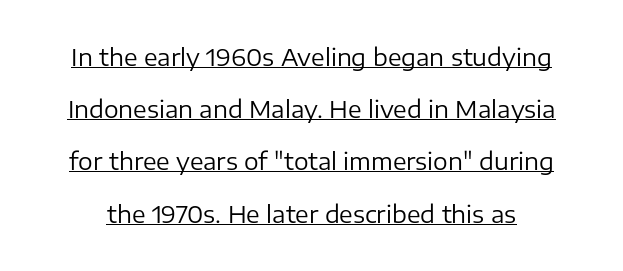
The image shows 23 px text type, upright; set loose line spacing (2.27x), normal letter spacing, underlined.
